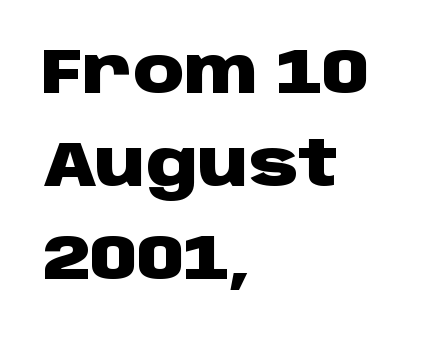
The image shows 63 px heavy, wide sans-serif type, upright; set left-aligned, normal line spacing (1.48x), normal letter spacing, not underlined; low stroke contrast and a large x-height.
